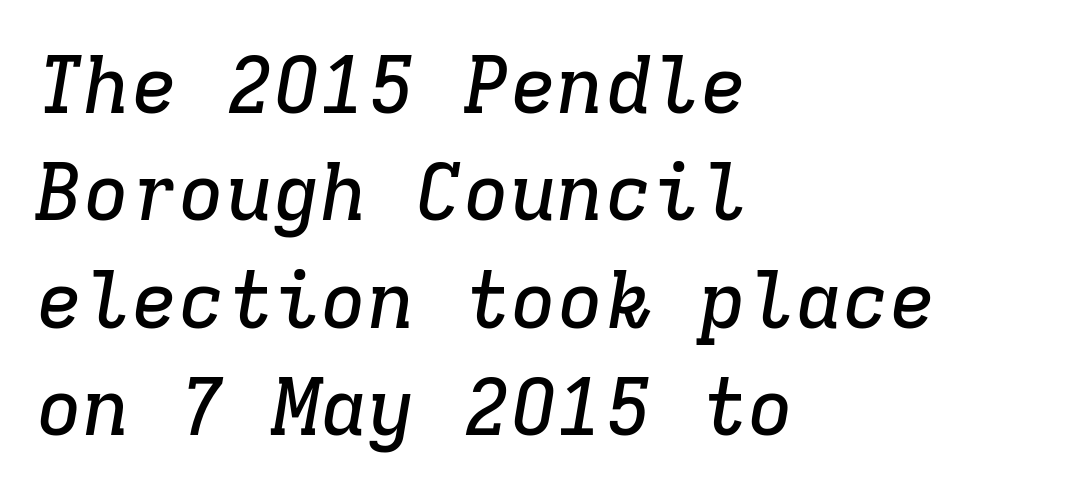
If you measured baseline to baseline, you'd find a middling distance. Observe the serifs anchoring each vertical stroke in this sample. Students, note that the glyphs here touch the page at normal intervals. A clean baseline with only descenders dipping below it. This sample is left-justified, so line endings fall wherever the words run out.
